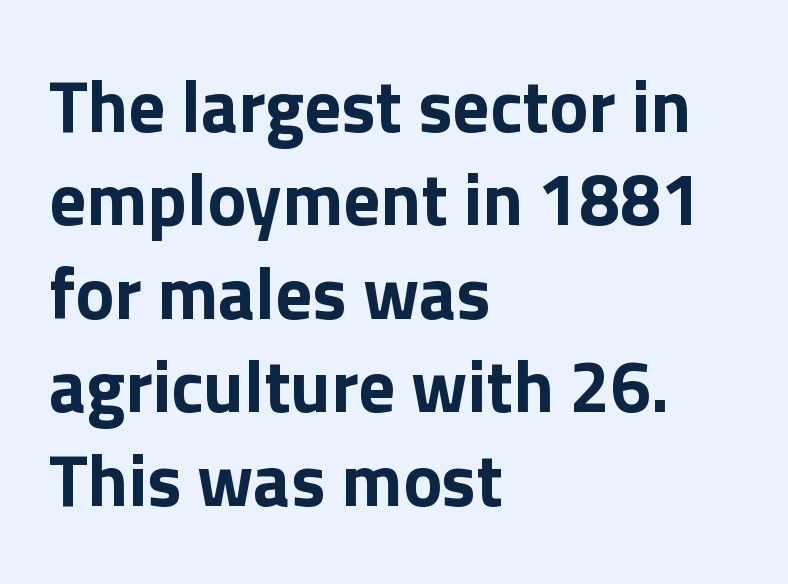
{"serif": "no", "italic": "no", "bold": "yes", "weight": "bold", "width": "normal", "stroke_contrast": "low", "x_height": "medium", "monospaced": "no", "underline": "no", "align": "left", "line_spacing": "normal", "line_spacing_ratio": 1.28, "letter_spacing": "normal", "letter_spacing_em": 0.0, "glyph_px": 73}
